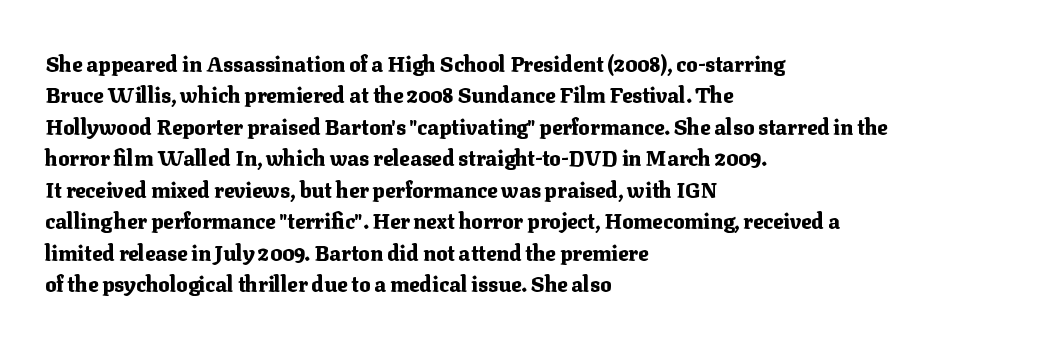
{"italic": "no", "bold": "yes", "underline": "no", "align": "left", "line_spacing": "normal", "line_spacing_ratio": 1.5, "letter_spacing": "normal", "letter_spacing_em": 0.0, "glyph_px": 21}
